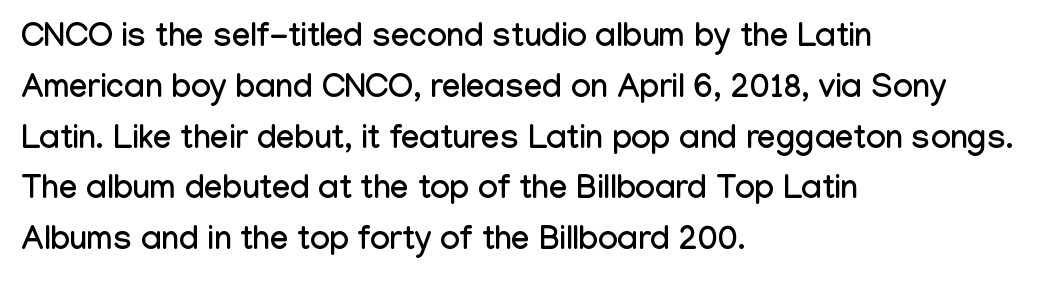
Q: Is the text italic (slanted)? A: No, it is upright.
Q: Is the typeface a serif or a sans-serif typeface? A: Sans-serif.
Q: Is the text underlined? A: No.
Q: How is the paragraph aligned? A: Left-aligned.
Q: Is the spacing between letters normal or unusually wide? A: Normal.
Q: Is the spacing between lines tight, normal or loose? A: Normal.
Q: Width (condensed, normal, or wide)? A: Condensed.
Q: Stroke contrast? A: Low.
Q: x-height? A: Medium.
Q: Monospaced? A: No.
